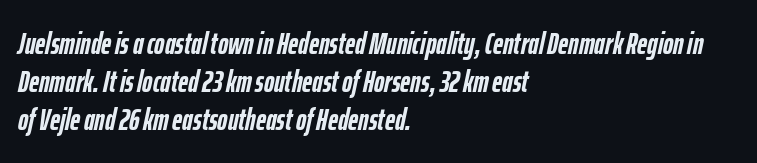
{"italic": "yes", "lean": "right", "slant_degrees": 12, "bold": "yes", "weight": "semibold", "width": "condensed", "stroke_contrast": "low", "x_height": "medium", "monospaced": "no", "underline": "no", "align": "left", "line_spacing_ratio": 1.23, "letter_spacing": "normal", "letter_spacing_em": 0.0, "glyph_px": 31}
